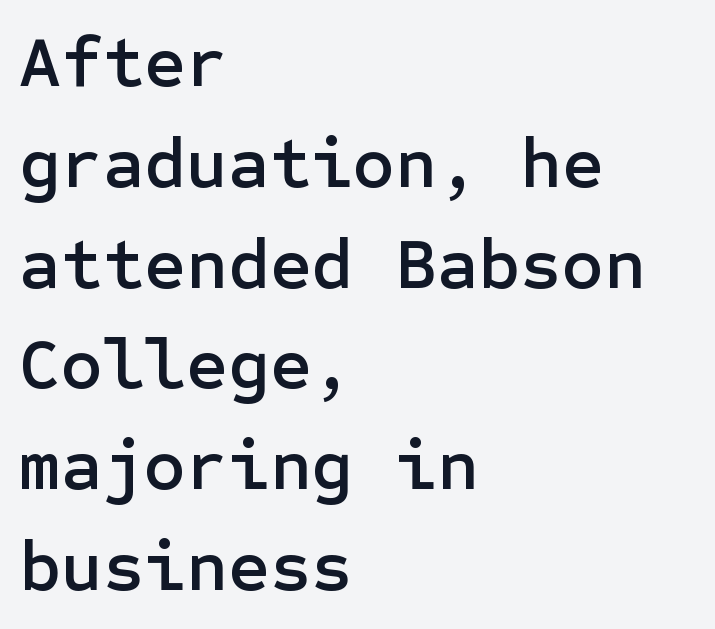
Q: Is the text italic (slanted)? A: No, it is upright.
Q: Is the typeface a serif or a sans-serif typeface? A: Sans-serif.
Q: Is the text underlined? A: No.
Q: How is the paragraph aligned? A: Left-aligned.
Q: Is the spacing between letters normal or unusually wide? A: Normal.
Q: Is the spacing between lines tight, normal or loose? A: Normal.
Q: Width (condensed, normal, or wide)? A: Normal.
Q: Stroke contrast? A: Low.
Q: x-height? A: Medium.
